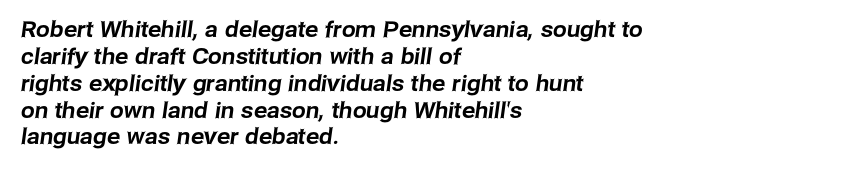
Underlining? Definitely not there. Does the copy run flush right? No — it runs flush left. Spacing between characters is what you'd get straight out of the box.
